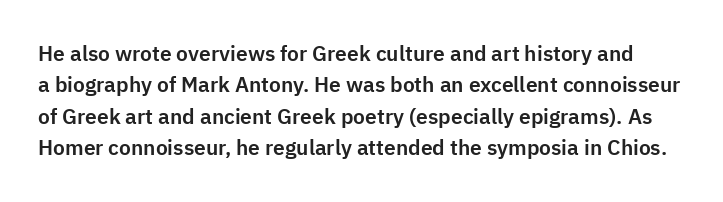
Q: Is the text italic (slanted)? A: No, it is upright.
Q: Is the text underlined? A: No.
Q: Is the spacing between letters normal or unusually wide? A: Normal.
Q: Is the spacing between lines tight, normal or loose? A: Normal.
